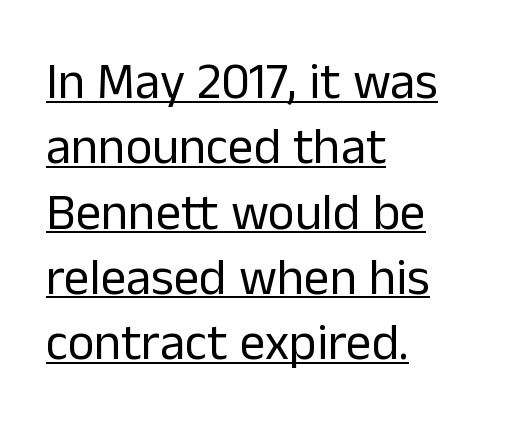
{"serif": "no", "italic": "no", "bold": "no", "weight": "regular", "width": "normal", "stroke_contrast": "low", "x_height": "medium", "monospaced": "no", "underline": "yes", "align": "left", "line_spacing": "normal", "line_spacing_ratio": 1.28, "letter_spacing": "normal", "letter_spacing_em": 0.0, "glyph_px": 51}
